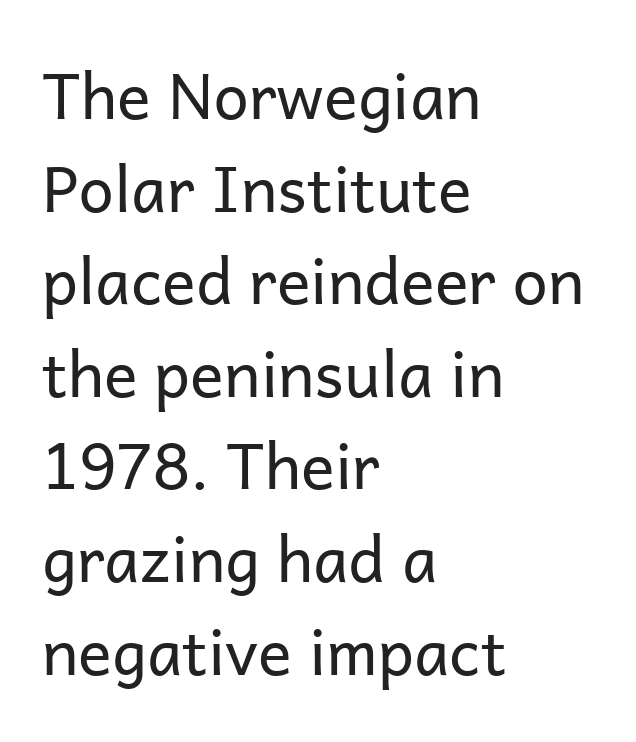
Q: Is the text bold? A: No.
Q: Is the text italic (slanted)? A: No, it is upright.
Q: Is the typeface a serif or a sans-serif typeface? A: Sans-serif.
Q: Is the text underlined? A: No.
Q: How is the paragraph aligned? A: Left-aligned.
Q: Is the spacing between letters normal or unusually wide? A: Normal.
Q: Is the spacing between lines tight, normal or loose? A: Normal.
Q: Width (condensed, normal, or wide)? A: Normal.
Q: Stroke contrast? A: Low.
Q: x-height? A: Medium.
Q: Monospaced? A: No.
